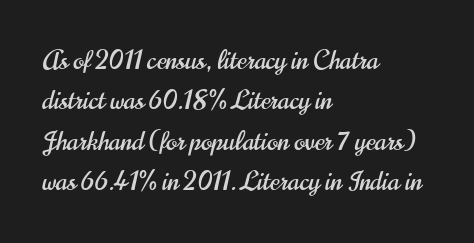
{"underline": "no", "align": "left", "line_spacing": "normal", "line_spacing_ratio": 1.55, "letter_spacing": "normal", "letter_spacing_em": 0.0, "glyph_px": 26}
